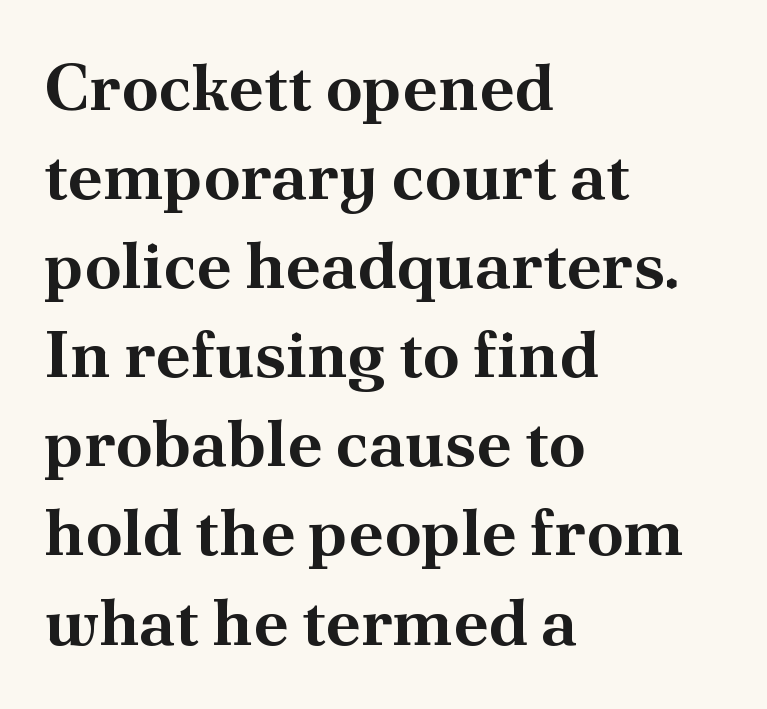
A roman cut, with each character standing at attention. The lines in this sample share a left origin and differ only in where they stop. These lines are rendered in a variable-pitch font. Compared with typical paragraphs, the rows here are spaced about the same. Regarding serifs, this sample has them.
